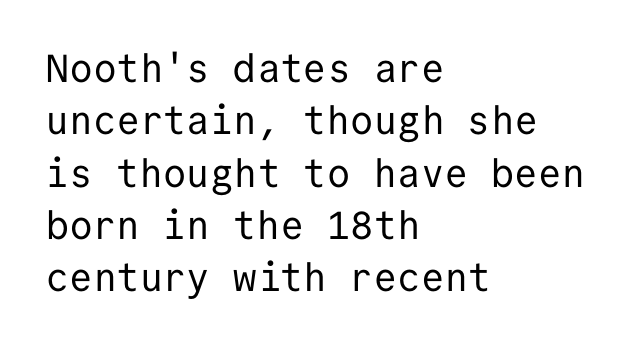
{"serif": "no", "italic": "no", "bold": "no", "weight": "regular", "width": "normal", "stroke_contrast": "low", "x_height": "medium", "monospaced": "yes", "underline": "no", "align": "left", "line_spacing": "normal", "line_spacing_ratio": 1.34, "letter_spacing": "normal", "letter_spacing_em": 0.0, "glyph_px": 39}
